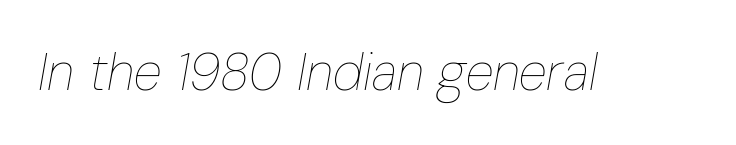
The image shows 52 px thin, condensed type, italic (leaning right); set normal letter spacing, not underlined; low stroke contrast and a medium x-height.
